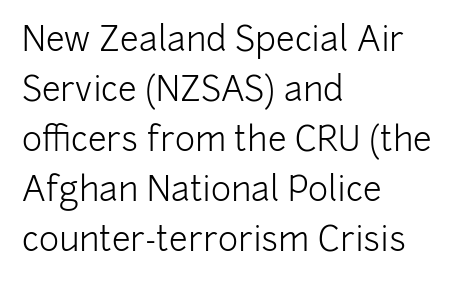
The image shows 34 px light sans-serif type, upright; set left-aligned, normal line spacing (1.47x), normal letter spacing, not underlined; low stroke contrast and a medium x-height.
